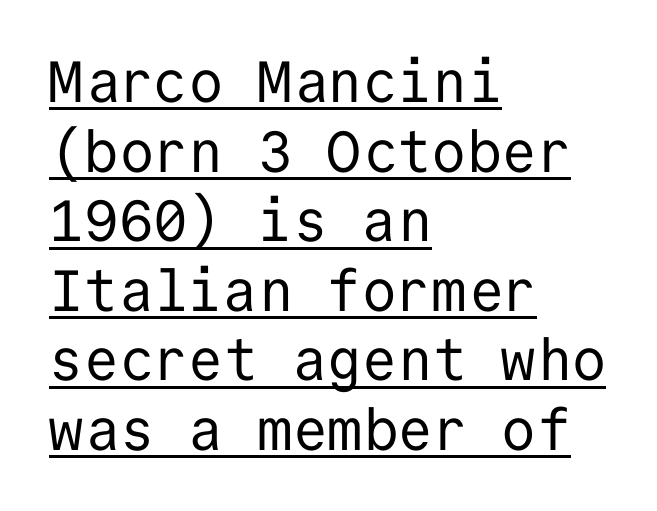
The image shows 58 px regular-weight sans-serif type, upright, monospaced; set left-aligned, line spacing 1.2x, normal letter spacing, underlined; low stroke contrast and a medium x-height.
